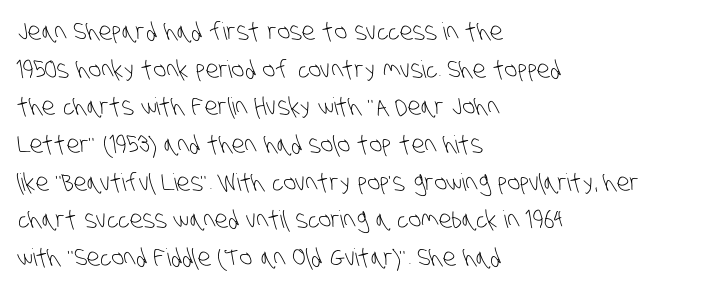
The image shows 24 px text type; set left-aligned, normal line spacing (1.57x), normal letter spacing, not underlined.
